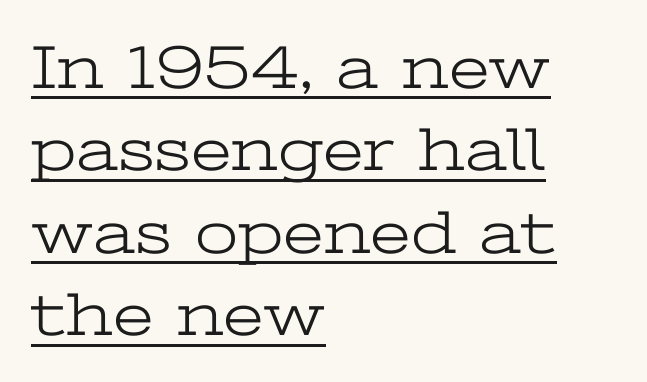
Short and long lines alike share a common starting point at left. Stroke mass is kept to a normal reading level or below. A typesetter would call this leading conventional body-copy spacing. Typographically, this falls in the serif category. This rendering features underlined lettering.
